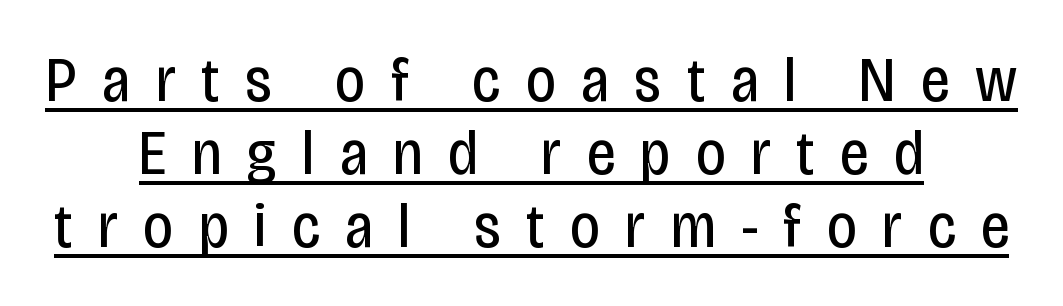
The image shows 64 px regular-weight, condensed sans-serif type, upright; set centered, tight line spacing (1.14x), unusually wide letter spacing (+0.4 em), underlined; low stroke contrast and a large x-height.
